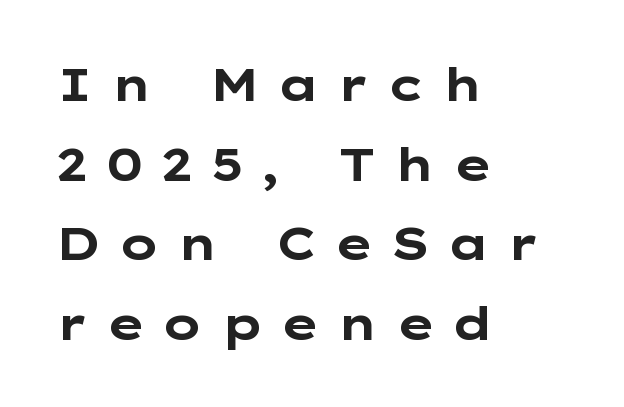
Compared with typical body copy, the letter spacing here is much looser. Notice how the passage keeps a crisp vertical edge on the left only. Varying glyph widths throughout — classic text-font behaviour. Type without underlining. The letters carry no serifs — their stems end cleanly without finishing strokes. Plenty of ink on the page — the face is bold.
